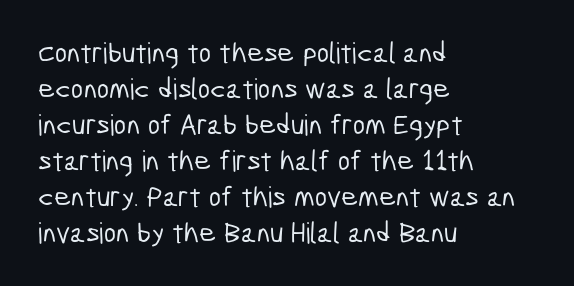
{"serif": "no", "width": "condensed", "stroke_contrast": "low", "x_height": "medium", "monospaced": "no", "underline": "no", "align": "left", "line_spacing_ratio": 1.24, "letter_spacing": "normal", "letter_spacing_em": 0.0, "glyph_px": 29}
